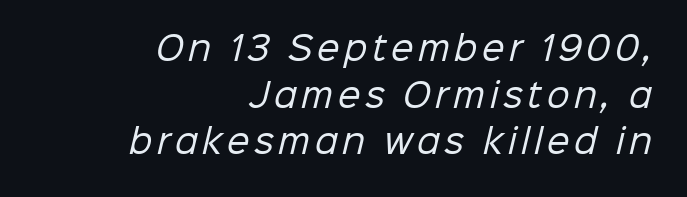
{"serif": "no", "bold": "no", "weight": "regular", "width": "normal", "stroke_contrast": "low", "x_height": "medium", "monospaced": "no", "underline": "no", "align": "right", "line_spacing": "normal", "line_spacing_ratio": 1.46, "glyph_px": 32}
